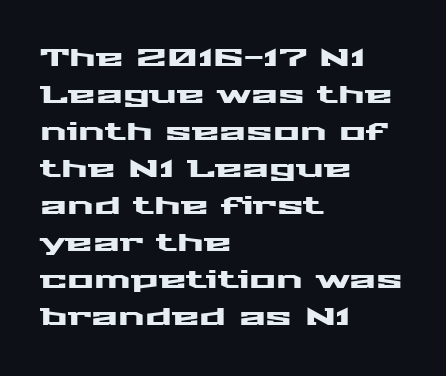
Q: Is the text italic (slanted)? A: No, it is upright.
Q: Is the text underlined? A: No.
Q: How is the paragraph aligned? A: Left-aligned.
Q: Is the spacing between letters normal or unusually wide? A: Normal.
Q: Is the spacing between lines tight, normal or loose? A: Normal.
